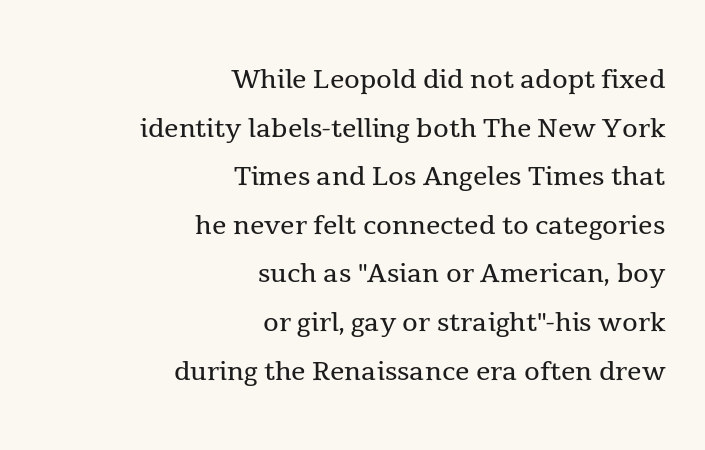
{"serif": "yes", "italic": "no", "bold": "no", "weight": "regular", "width": "normal", "x_height": "medium", "monospaced": "no", "underline": "no", "align": "right", "line_spacing": "normal", "line_spacing_ratio": 1.35, "letter_spacing": "normal", "letter_spacing_em": 0.0, "glyph_px": 36}
